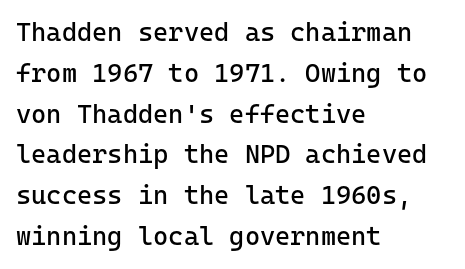
{"italic": "no", "bold": "no", "underline": "no", "align": "left", "line_spacing": "normal", "line_spacing_ratio": 1.57, "letter_spacing": "normal", "letter_spacing_em": 0.0, "glyph_px": 26}
